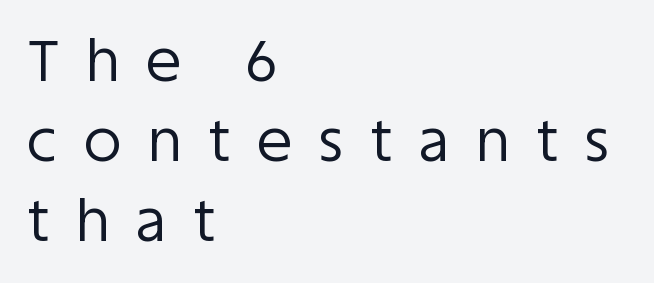
The image shows 58 px regular-weight sans-serif type, upright; set left-aligned, normal line spacing (1.38x), unusually wide letter spacing (+0.46 em), not underlined; low stroke contrast and a large x-height.
